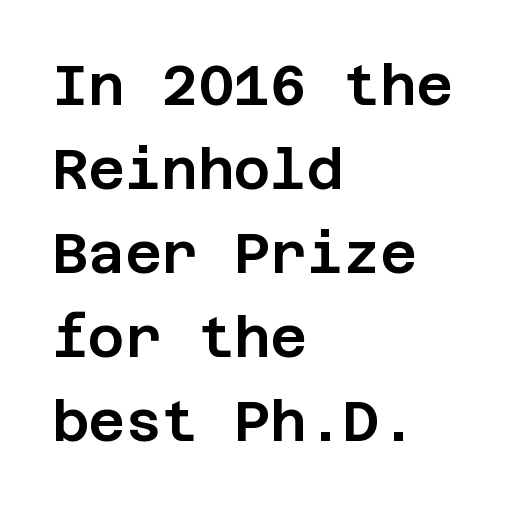
Q: Is the text italic (slanted)? A: No, it is upright.
Q: Is the typeface a serif or a sans-serif typeface? A: Sans-serif.
Q: Is the text underlined? A: No.
Q: How is the paragraph aligned? A: Left-aligned.
Q: Is the spacing between letters normal or unusually wide? A: Normal.
Q: Is the spacing between lines tight, normal or loose? A: Normal.
Q: Width (condensed, normal, or wide)? A: Normal.
Q: Stroke contrast? A: Low.
Q: x-height? A: Large.
